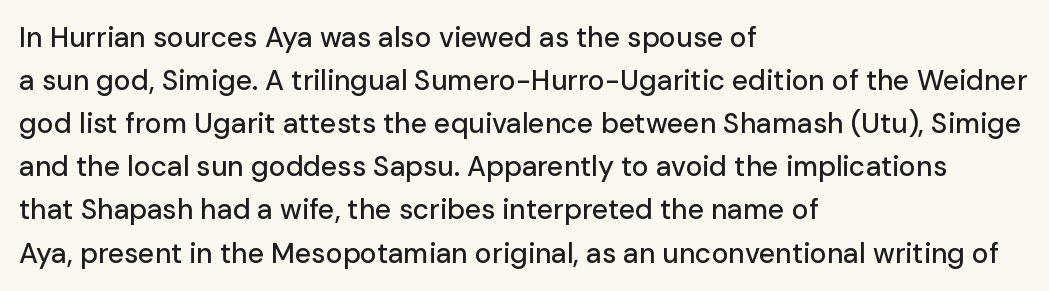
Vertically, the passage feels balanced, rows spaced as you'd expect. What kind of face is this? One without serifs — a sans. Here the designer chose a conventional face with non-uniform glyph widths. Look at the tracking — it's just the regular setting, nothing added. Designer's note — italics off, roman on.
